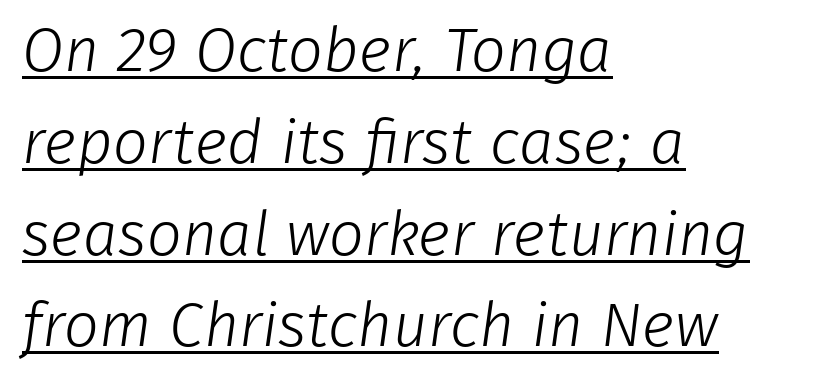
The image shows 62 px light sans-serif type; set left-aligned, normal line spacing (1.48x), normal letter spacing, underlined; low stroke contrast and a medium x-height.
